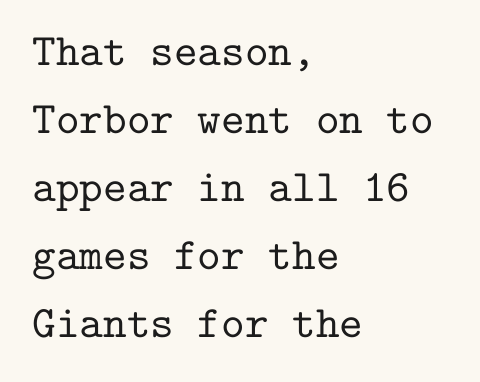
This is roman type, the default non-slanted kind. Are there feet on the stems? There are — it's a serif. Normally led — the rows are evenly, conventionally spaced. A student would call this left alignment; a typographer would say flush left, rag right. The passage shown is typed in a monospace face where columns stay perfectly aligned. Does extra space separate the letters? No, they use regular spacing.
